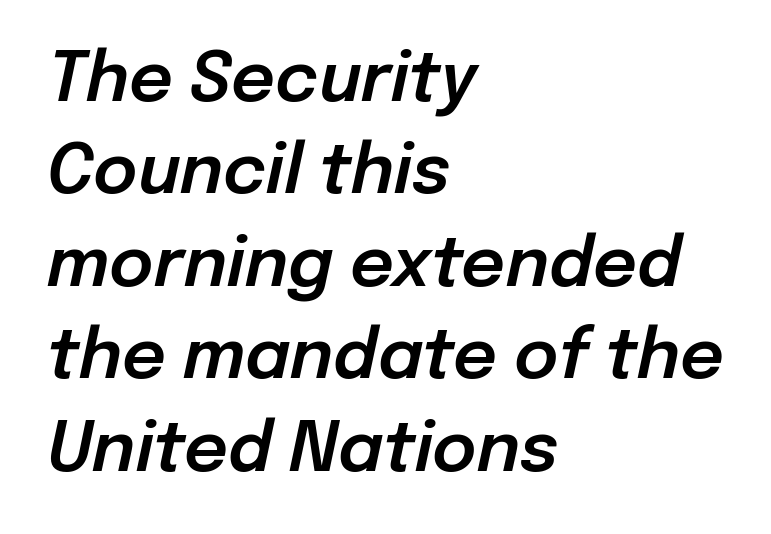
The image shows 68 px text type, italic (leaning right); set left-aligned, normal line spacing (1.36x), normal letter spacing, not underlined; low stroke contrast and a medium x-height.
